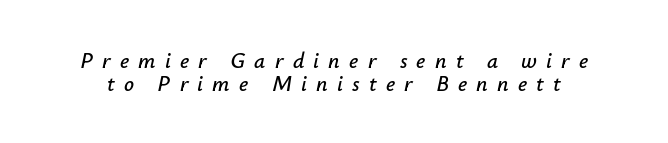
Q: Is the text italic (slanted)? A: Yes, it leans right by about 12 degrees.
Q: Is the text underlined? A: No.
Q: Is the spacing between letters normal or unusually wide? A: Unusually wide.
Q: Is the spacing between lines tight, normal or loose? A: Tight.
